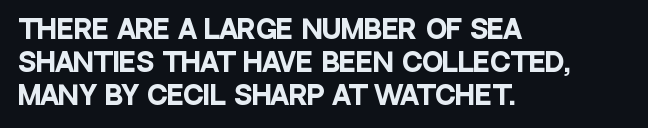
{"italic": "no", "bold": "yes", "underline": "no", "align": "left", "line_spacing": "normal", "line_spacing_ratio": 1.33, "letter_spacing": "normal", "letter_spacing_em": 0.0, "glyph_px": 25}
